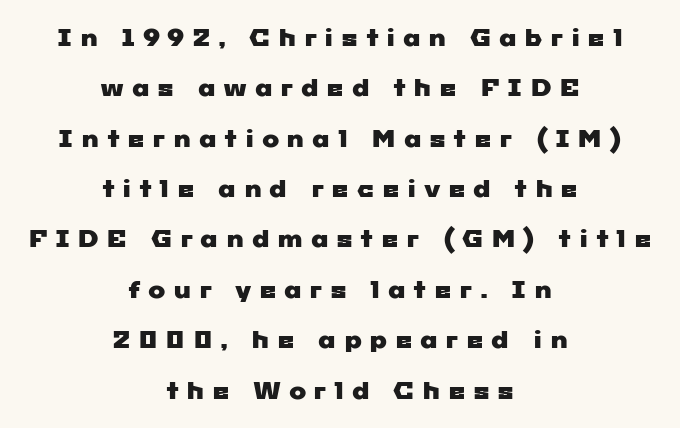
Q: Is the text underlined? A: No.
Q: How is the paragraph aligned? A: Centered.
Q: Is the spacing between letters normal or unusually wide? A: Unusually wide.
Q: Is the spacing between lines tight, normal or loose? A: Loose.
